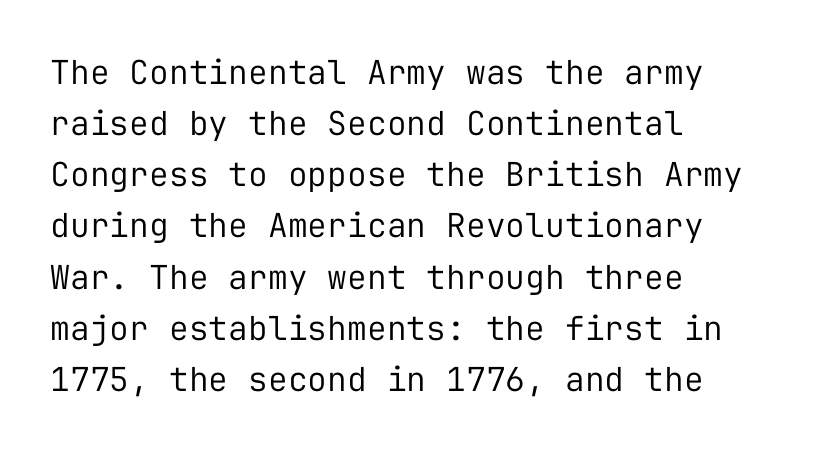
{"serif": "no", "italic": "no", "bold": "no", "weight": "regular", "width": "normal", "stroke_contrast": "low", "x_height": "medium", "monospaced": "yes", "underline": "no", "align": "left", "line_spacing": "normal", "line_spacing_ratio": 1.55, "letter_spacing": "normal", "letter_spacing_em": 0.0, "glyph_px": 33}
